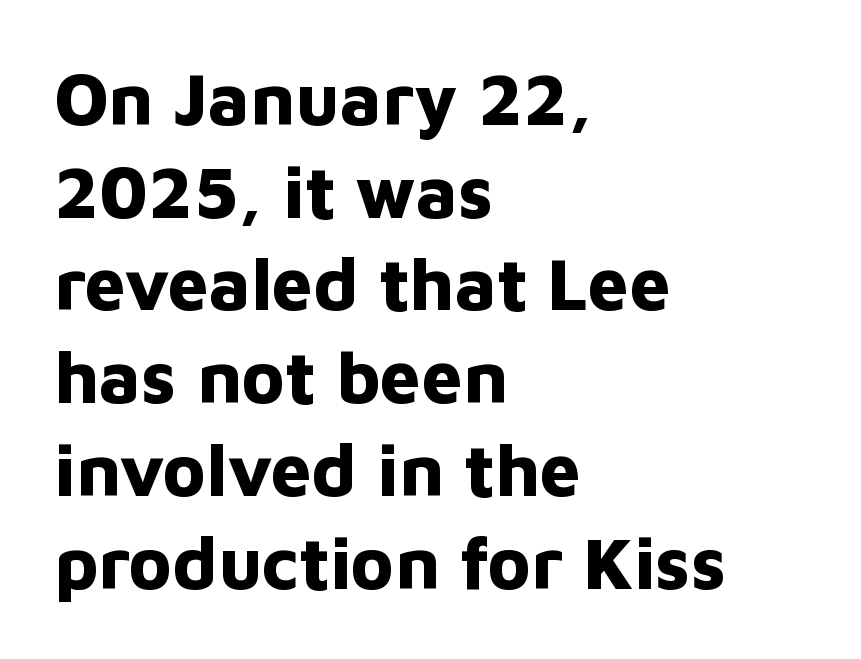
Typographic density is high because the face is bold. Baseline-to-baseline distance is the conventional proportion of letter height. This sample has the flowing, uneven cadence of proportional lettering. Compared with typical body copy, the letter spacing here is the same. The type sits square on the baseline with zero lean.
